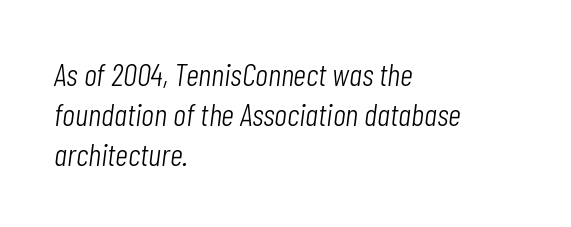
The area under the type is left untouched. If you measured baseline to baseline, you'd find a middling distance. The passage shown is not bold in any degree. Here the designer chose a conventional face with non-uniform glyph widths. The axis of the letterforms is tilted away from vertical.
